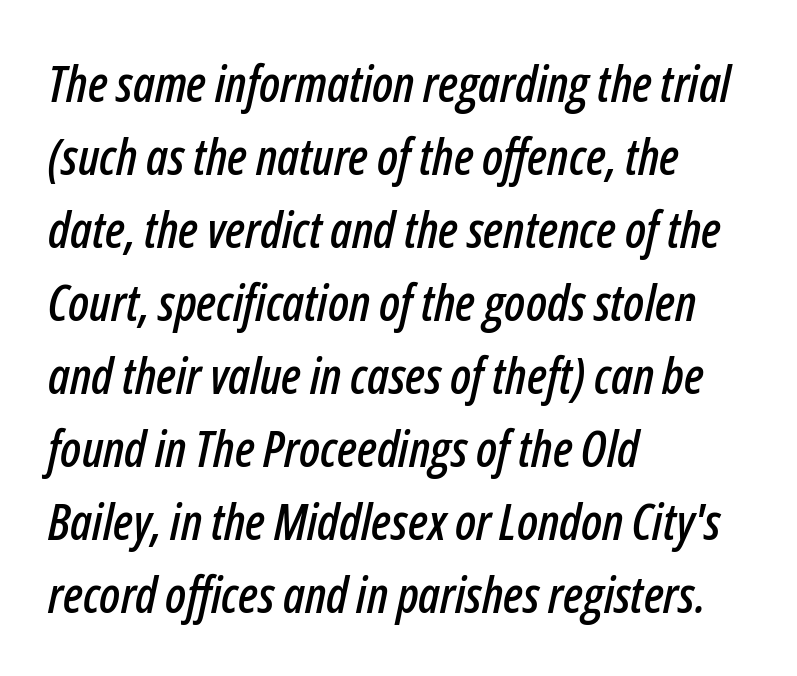
Q: Is the text italic (slanted)? A: Yes, it leans right by about 12 degrees.
Q: Is the text underlined? A: No.
Q: How is the paragraph aligned? A: Left-aligned.
Q: Is the spacing between letters normal or unusually wide? A: Normal.
Q: Is the spacing between lines tight, normal or loose? A: Normal.
Q: Width (condensed, normal, or wide)? A: Condensed.
Q: Stroke contrast? A: Low.
Q: x-height? A: Medium.
Q: Monospaced? A: No.
